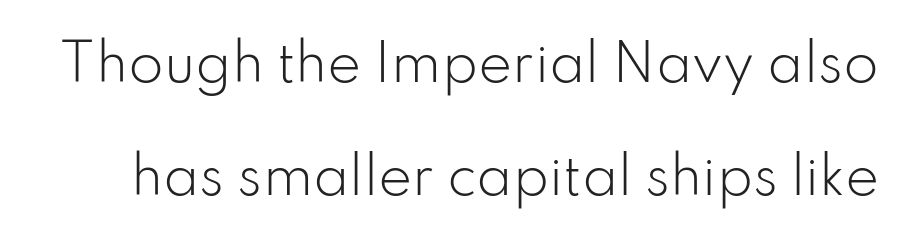
{"serif": "no", "italic": "no", "bold": "no", "weight": "light", "width": "normal", "stroke_contrast": "low", "x_height": "small", "monospaced": "no", "underline": "no", "line_spacing": "loose", "line_spacing_ratio": 2.21, "letter_spacing": "normal", "letter_spacing_em": 0.0, "glyph_px": 51}
